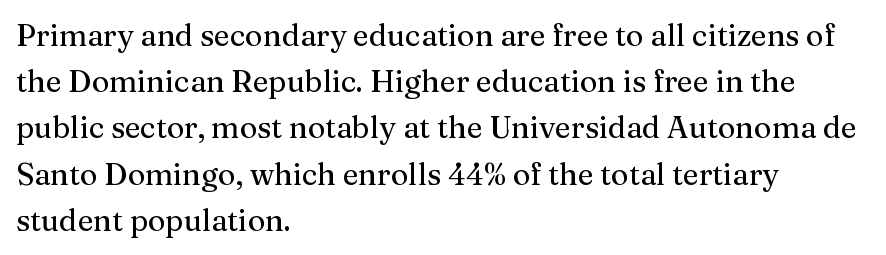
{"serif": "yes", "italic": "no", "width": "normal", "stroke_contrast": "medium", "x_height": "medium", "monospaced": "no", "underline": "no", "align": "left", "line_spacing": "normal", "line_spacing_ratio": 1.54, "letter_spacing": "normal", "letter_spacing_em": 0.0, "glyph_px": 30}
